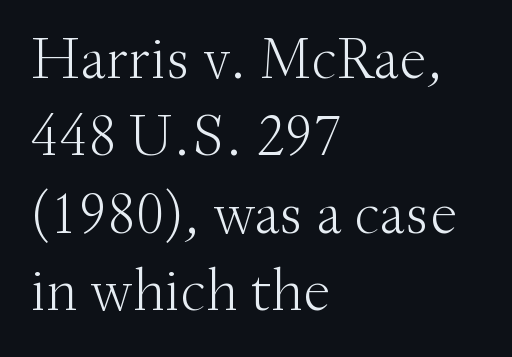
The image shows 61 px light serif type, upright; set left-aligned, normal line spacing (1.27x), normal letter spacing, not underlined; medium stroke contrast and a small x-height.
